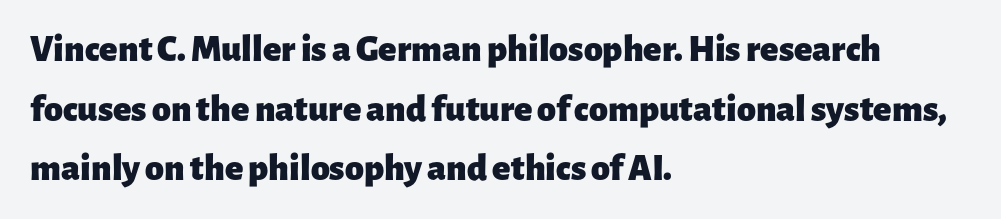
Q: Is the text bold? A: Yes.
Q: Is the text italic (slanted)? A: No, it is upright.
Q: Is the typeface a serif or a sans-serif typeface? A: Sans-serif.
Q: Is the text underlined? A: No.
Q: How is the paragraph aligned? A: Left-aligned.
Q: Is the spacing between letters normal or unusually wide? A: Normal.
Q: Is the spacing between lines tight, normal or loose? A: Normal.
Q: Width (condensed, normal, or wide)? A: Normal.
Q: Stroke contrast? A: Low.
Q: x-height? A: Medium.
Q: Monospaced? A: No.
